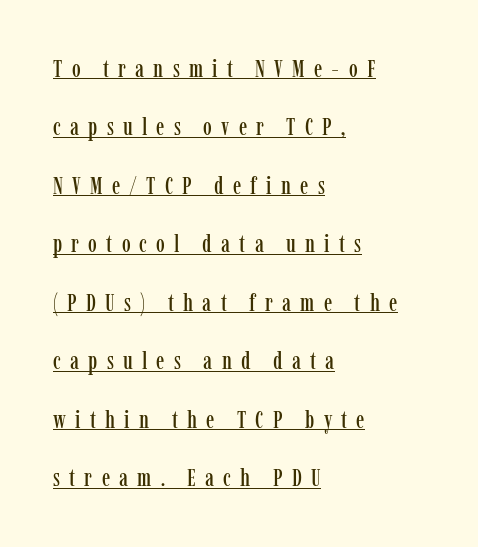
{"italic": "no", "underline": "yes", "align": "left", "line_spacing": "loose", "line_spacing_ratio": 2.34, "letter_spacing": "wide", "letter_spacing_em": 0.37, "glyph_px": 25}
